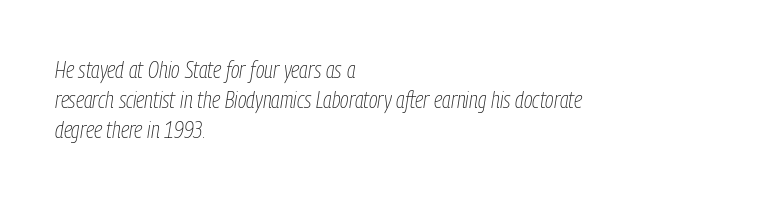
Q: Is the text bold? A: No.
Q: Is the text italic (slanted)? A: Yes, it leans right by about 9 degrees.
Q: Is the text underlined? A: No.
Q: How is the paragraph aligned? A: Left-aligned.
Q: Is the spacing between letters normal or unusually wide? A: Normal.
Q: Is the spacing between lines tight, normal or loose? A: Normal.
